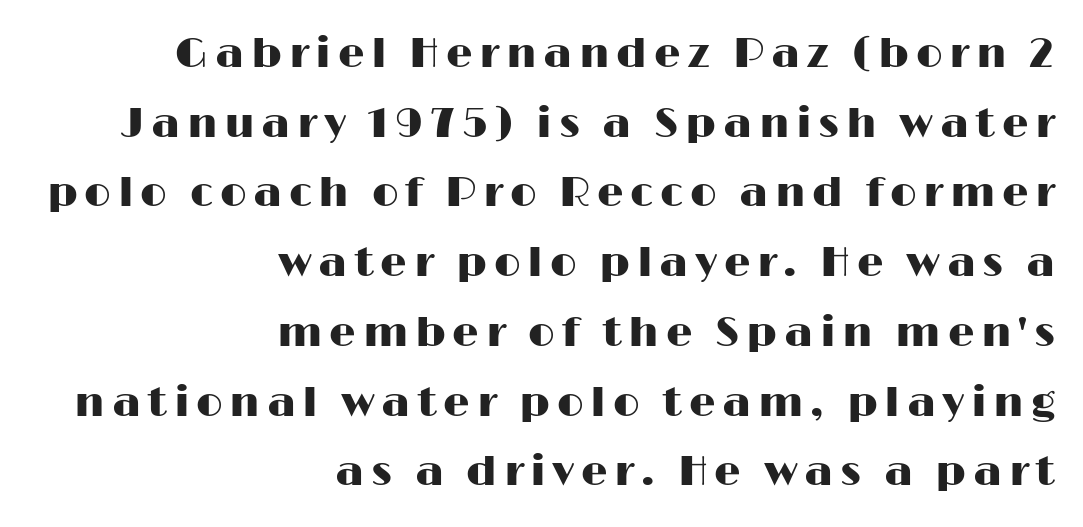
Q: Is the text italic (slanted)? A: No, it is upright.
Q: Is the typeface a serif or a sans-serif typeface? A: Sans-serif.
Q: Is the text underlined? A: No.
Q: How is the paragraph aligned? A: Right-aligned.
Q: Is the spacing between lines tight, normal or loose? A: Normal.
Q: Width (condensed, normal, or wide)? A: Wide.
Q: Stroke contrast? A: High.
Q: x-height? A: Medium.
Q: Monospaced? A: No.
